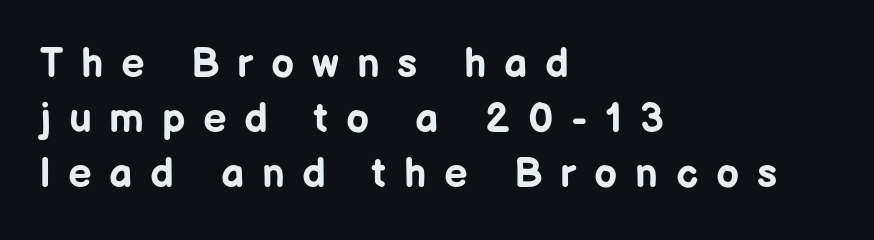
The image shows 41 px bold sans-serif type, upright; set left-aligned, normal line spacing (1.34x), unusually wide letter spacing (+0.43 em), not underlined; low stroke contrast and a medium x-height.
